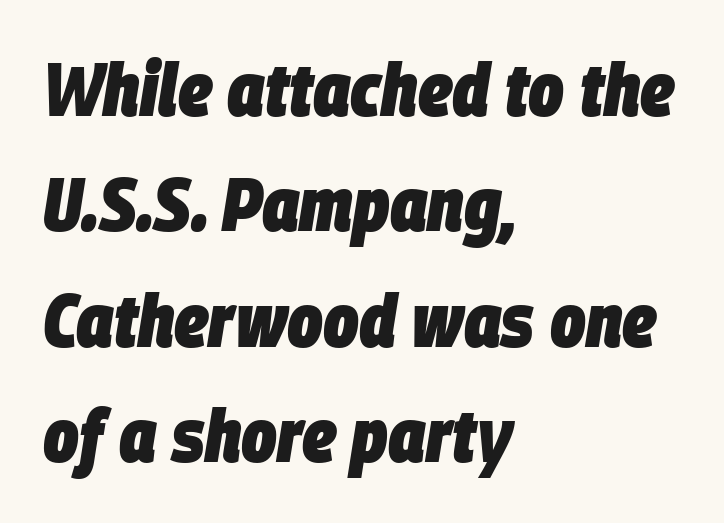
Q: Is the text bold? A: Yes.
Q: Is the text italic (slanted)? A: Yes, it leans right by about 9 degrees.
Q: Is the text underlined? A: No.
Q: How is the paragraph aligned? A: Left-aligned.
Q: Is the spacing between letters normal or unusually wide? A: Normal.
Q: Is the spacing between lines tight, normal or loose? A: Normal.
Q: Width (condensed, normal, or wide)? A: Condensed.
Q: Stroke contrast? A: Low.
Q: x-height? A: Large.
Q: Monospaced? A: No.
